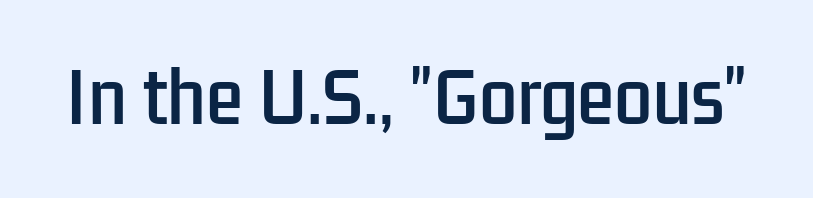
The image shows 68 px condensed sans-serif type, upright; set normal letter spacing, not underlined; low stroke contrast and a medium x-height.
